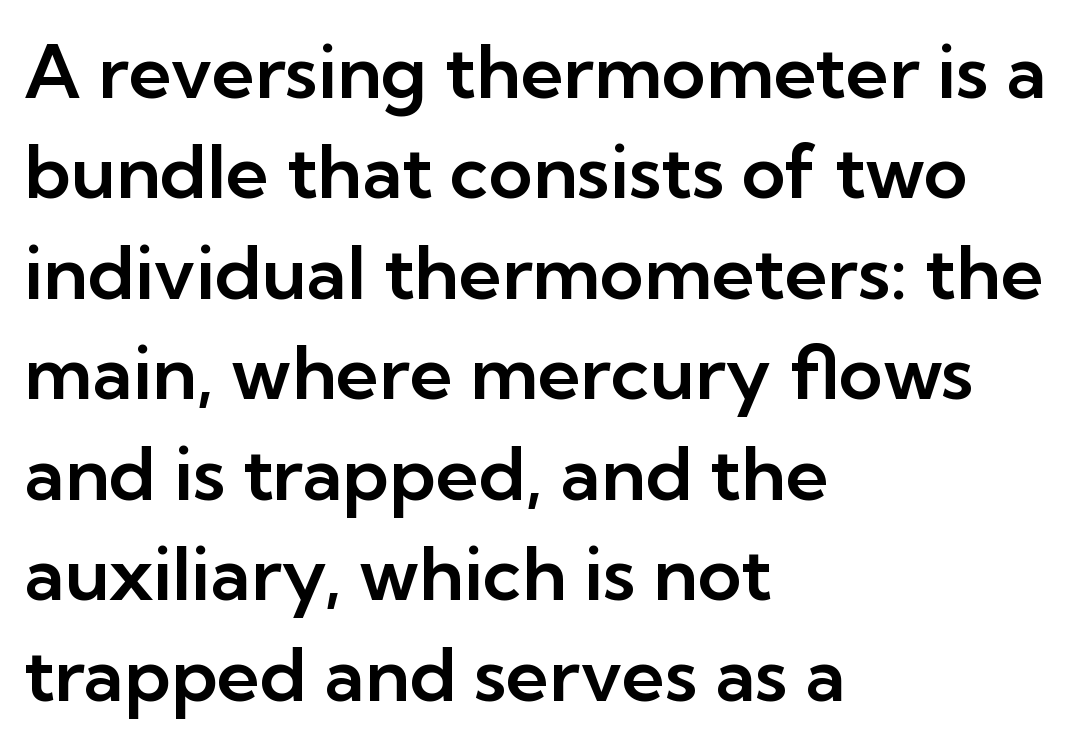
{"serif": "no", "italic": "no", "width": "normal", "stroke_contrast": "low", "x_height": "medium", "monospaced": "no", "underline": "no", "align": "left", "line_spacing": "normal", "line_spacing_ratio": 1.34, "letter_spacing": "normal", "letter_spacing_em": 0.0, "glyph_px": 75}
